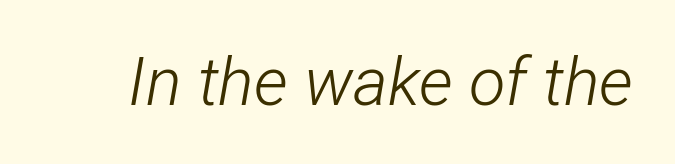
The zone under the glyphs is completely vacant. In terms of posture, this sample is oblique. Heaviness? Minimal to ordinary, like unemphasized prose. Observe the ordinary spacing: letters are neighbours, not strangers.
